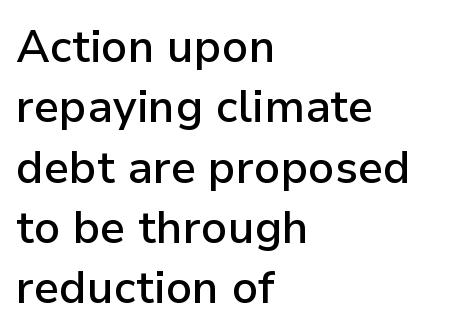
Q: Is the text bold? A: Semi-bold.
Q: Is the text italic (slanted)? A: No, it is upright.
Q: Is the typeface a serif or a sans-serif typeface? A: Sans-serif.
Q: Is the text underlined? A: No.
Q: How is the paragraph aligned? A: Left-aligned.
Q: Is the spacing between letters normal or unusually wide? A: Normal.
Q: Is the spacing between lines tight, normal or loose? A: Normal.
Q: Width (condensed, normal, or wide)? A: Normal.
Q: Stroke contrast? A: Low.
Q: x-height? A: Medium.
Q: Monospaced? A: No.
